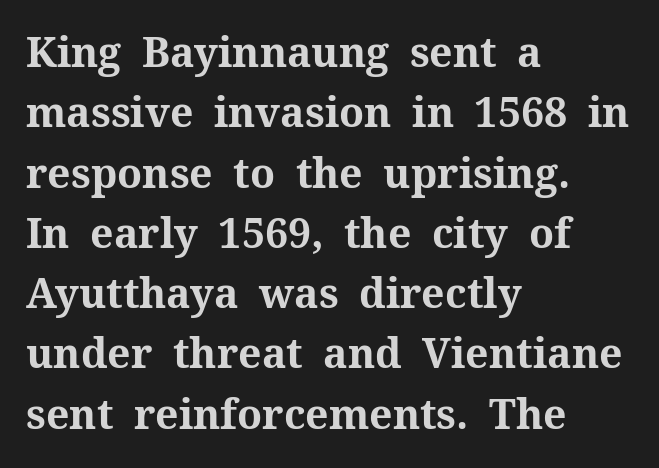
Q: Is the text bold? A: Yes.
Q: Is the text italic (slanted)? A: No, it is upright.
Q: Is the typeface a serif or a sans-serif typeface? A: Serif.
Q: Is the text underlined? A: No.
Q: How is the paragraph aligned? A: Left-aligned.
Q: Is the spacing between letters normal or unusually wide? A: Normal.
Q: Is the spacing between lines tight, normal or loose? A: Normal.
Q: Width (condensed, normal, or wide)? A: Normal.
Q: Stroke contrast? A: Medium.
Q: x-height? A: Medium.
Q: Monospaced? A: No.
